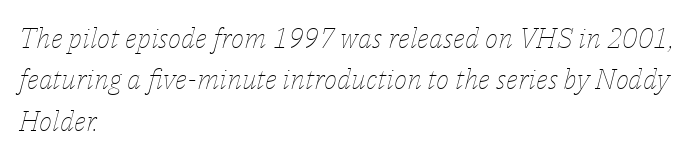
{"italic": "yes", "lean": "right", "slant_degrees": 14, "bold": "no", "weight": "thin", "width": "normal", "stroke_contrast": "low", "x_height": "medium", "monospaced": "no", "underline": "no", "align": "left", "line_spacing": "normal", "line_spacing_ratio": 1.48, "letter_spacing": "normal", "letter_spacing_em": 0.0, "glyph_px": 28}
